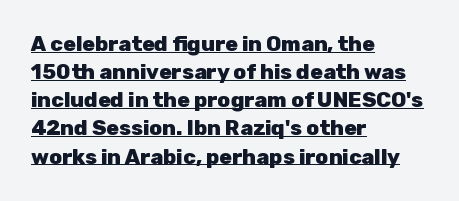
The image shows 21 px bold type, upright; set left-aligned, normal line spacing (1.34x), normal letter spacing, underlined.
